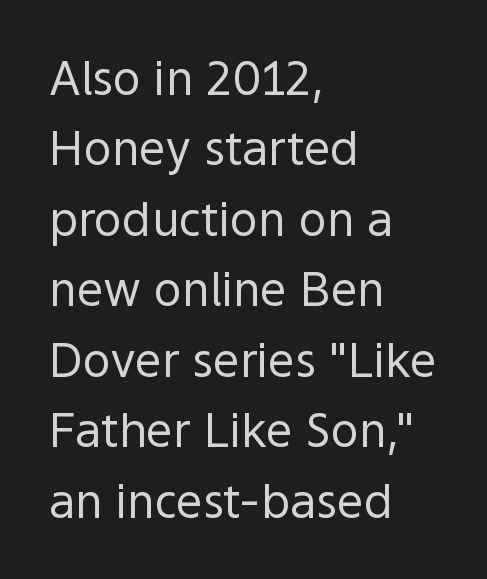
The image shows 47 px regular-weight sans-serif type, upright; set left-aligned, normal line spacing (1.5x), normal letter spacing, not underlined; a medium x-height.
